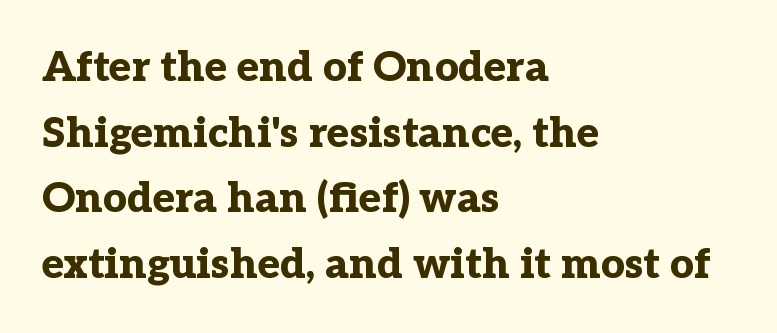
{"serif": "yes", "italic": "no", "bold": "yes", "weight": "bold", "width": "normal", "stroke_contrast": "low", "x_height": "medium", "monospaced": "no", "underline": "no", "align": "left", "line_spacing": "normal", "line_spacing_ratio": 1.56, "letter_spacing": "normal", "letter_spacing_em": 0.0, "glyph_px": 42}
